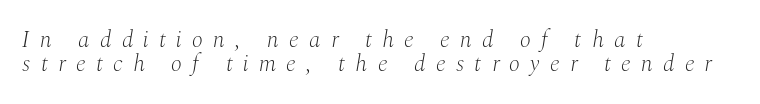
The image shows 23 px text type, italic (leaning right); set left-aligned, tight line spacing (1.04x), unusually wide letter spacing (+0.45 em), not underlined.
